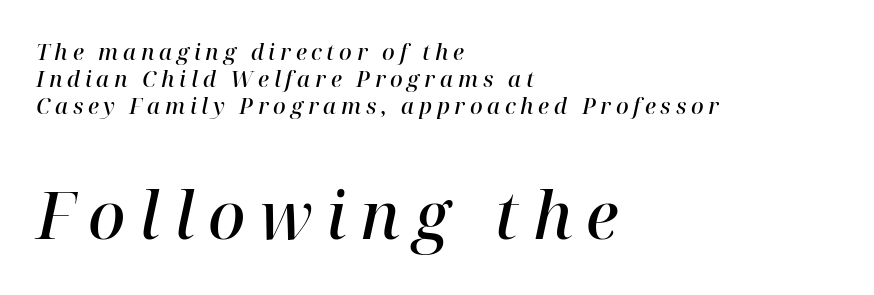
Q: Is the text bold? A: Semi-bold.
Q: Is the text italic (slanted)? A: Yes, it leans right by about 12 degrees.
Q: Is the typeface a serif or a sans-serif typeface? A: Serif.
Q: Is the text underlined? A: No.
Q: How is the paragraph aligned? A: Left-aligned.
Q: Is the spacing between letters normal or unusually wide? A: Unusually wide.
Q: Which block of text is set in a larger size, the first (top) or the second (bottom)? A: The second (bottom) one.
Q: Width (condensed, normal, or wide)? A: Normal.
Q: Stroke contrast? A: High.
Q: x-height? A: Medium.
Q: Monospaced? A: No.
